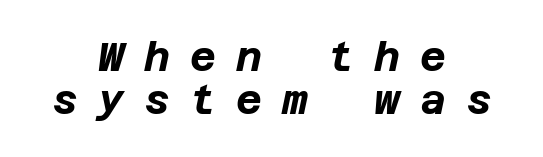
A dark, heavy texture on the line: the type is bold. The passage shown has open, widely tracked lettering throughout. Is the block centered? Yes — each line is placed symmetrically about the middle. The rendering applies a slant to the glyphs.
